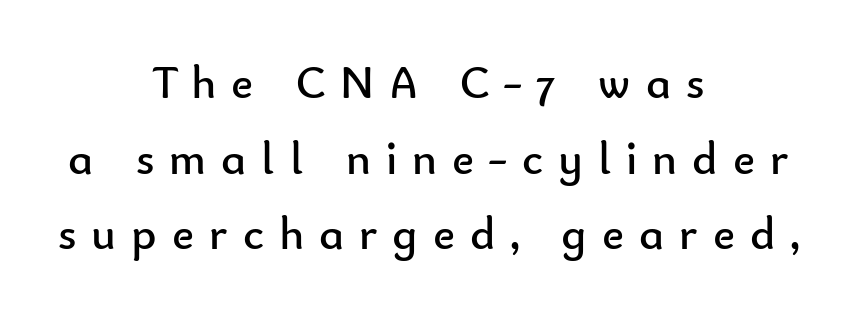
The image shows 47 px regular-weight sans-serif type, upright; set centered, normal line spacing (1.61x), unusually wide letter spacing (+0.32 em), not underlined; low stroke contrast and a small x-height.
